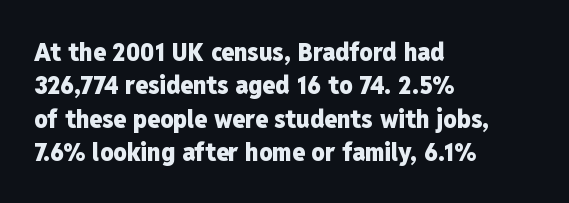
In terms of posture, this sample is upright. Look at the stroke-to-counter ratio: heavy, a bold. Notice how descenders clear the ascenders below comfortably — that's standard leading. The zone under the glyphs is completely vacant. The rendering keeps characters at their native spacing.
